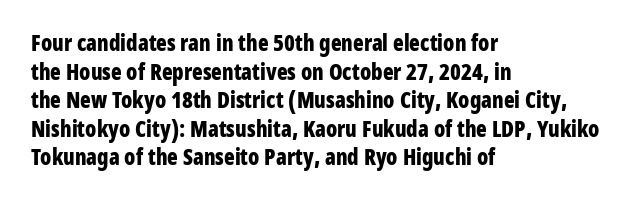
Q: Is the text bold? A: Yes.
Q: Is the text italic (slanted)? A: No, it is upright.
Q: Is the text underlined? A: No.
Q: How is the paragraph aligned? A: Left-aligned.
Q: Is the spacing between letters normal or unusually wide? A: Normal.
Q: Is the spacing between lines tight, normal or loose? A: Normal.
